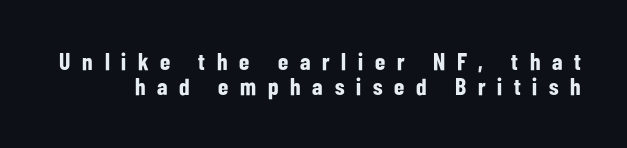
The image shows 24 px bold type, upright; set tight line spacing (1.04x), unusually wide letter spacing (+0.49 em), not underlined.
